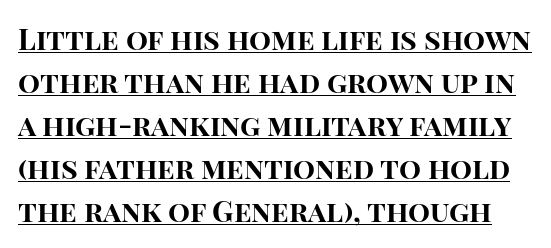
The image shows 29 px bold sans-serif type, upright; set normal line spacing (1.48x), normal letter spacing, underlined; high stroke contrast and a large x-height.
